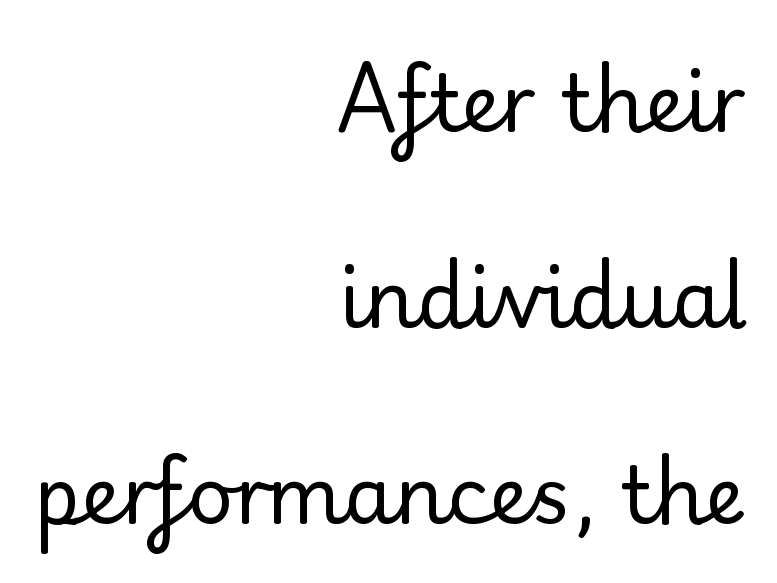
The image shows 79 px regular-weight sans-serif type, upright; set right-aligned, loose line spacing (2.48x), normal letter spacing, not underlined; low stroke contrast and a small x-height.
